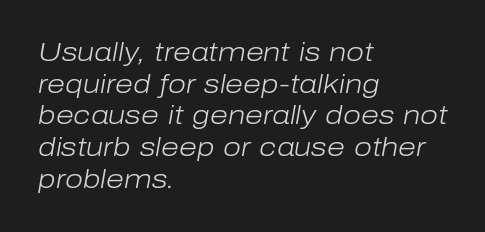
The glyphs look as if they've been sheared to an angle. There is no visible air inserted between adjacent glyphs. Short and long lines alike share a common starting point at left. These glyphs show unthickened strokes, regular width or finer. The words here are not underlined.
